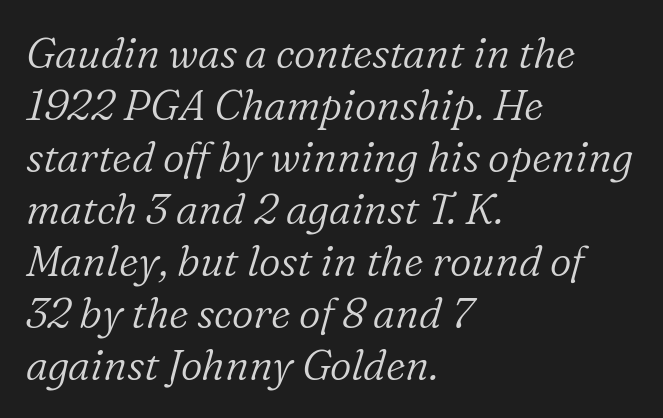
The image shows 42 px light serif type, italic (leaning right); set left-aligned, line spacing 1.24x, normal letter spacing, not underlined; low stroke contrast and a medium x-height.
